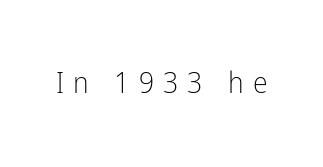
Q: Is the text bold? A: No.
Q: Is the text italic (slanted)? A: No, it is upright.
Q: Is the typeface a serif or a sans-serif typeface? A: Sans-serif.
Q: Is the text underlined? A: No.
Q: Is the spacing between letters normal or unusually wide? A: Unusually wide.
Q: Width (condensed, normal, or wide)? A: Condensed.
Q: Stroke contrast? A: Low.
Q: x-height? A: Medium.
Q: Monospaced? A: No.
